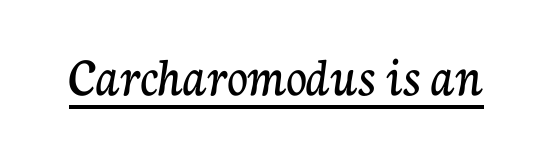
The horizontal fit of the characters is conventional and even. Check the space under the baseline: a stroke is drawn there. Do the characters align in a grid? No, the font is proportional. Type style note: has serifs.
